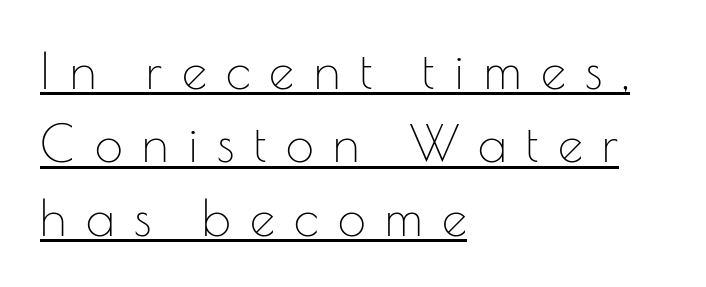
{"serif": "no", "italic": "no", "bold": "no", "weight": "thin", "width": "normal", "stroke_contrast": "low", "x_height": "small", "monospaced": "no", "underline": "yes", "align": "left", "line_spacing": "normal", "line_spacing_ratio": 1.47, "letter_spacing": "wide", "letter_spacing_em": 0.39, "glyph_px": 50}
